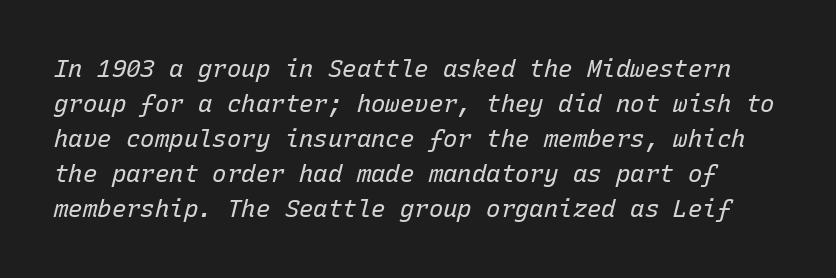
How would I describe the line gaps? Plain and ordinary. Only glyphs here, with clear space below each row. Default kerning and tracking; the words read as compact shapes. The font's italic variant was chosen for this text.
